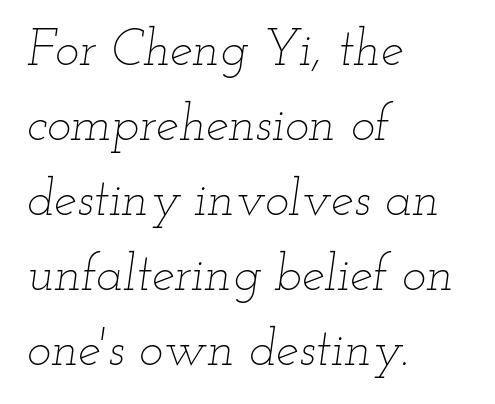
{"italic": "yes", "lean": "right", "slant_degrees": 12, "bold": "no", "weight": "thin", "width": "wide", "stroke_contrast": "low", "x_height": "small", "monospaced": "no", "underline": "no", "align": "left", "line_spacing": "normal", "line_spacing_ratio": 1.47, "letter_spacing": "normal", "letter_spacing_em": 0.0, "glyph_px": 51}
